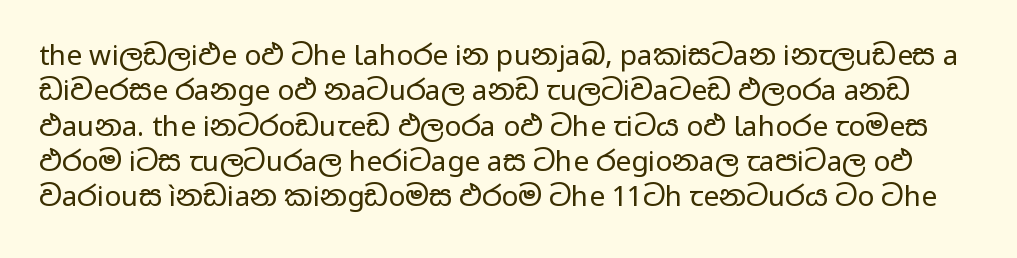
The image shows 28 px regular-weight, wide sans-serif type, upright; set normal line spacing (1.26x), normal letter spacing, not underlined; low stroke contrast and a medium x-height.
